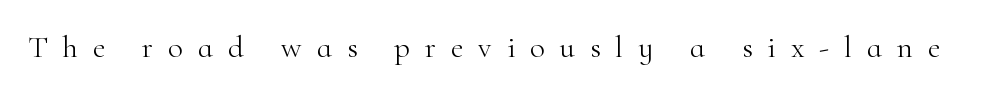
{"serif": "yes", "italic": "no", "bold": "no", "weight": "light", "width": "normal", "stroke_contrast": "high", "x_height": "small", "monospaced": "no", "underline": "no", "letter_spacing": "wide", "letter_spacing_em": 0.48, "glyph_px": 31}
